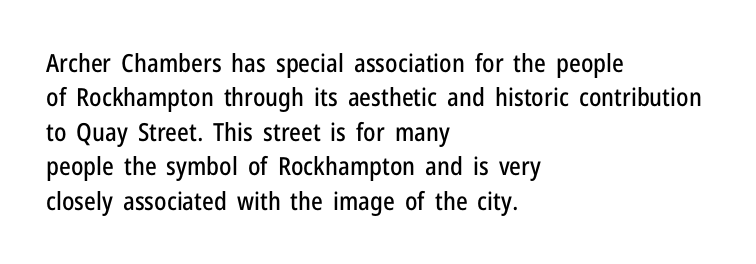
Style check: upright. All the whitespace from short lines collects on the right. Rule under the text: the space is simply empty. Leading matches the norm, producing a regular column.
